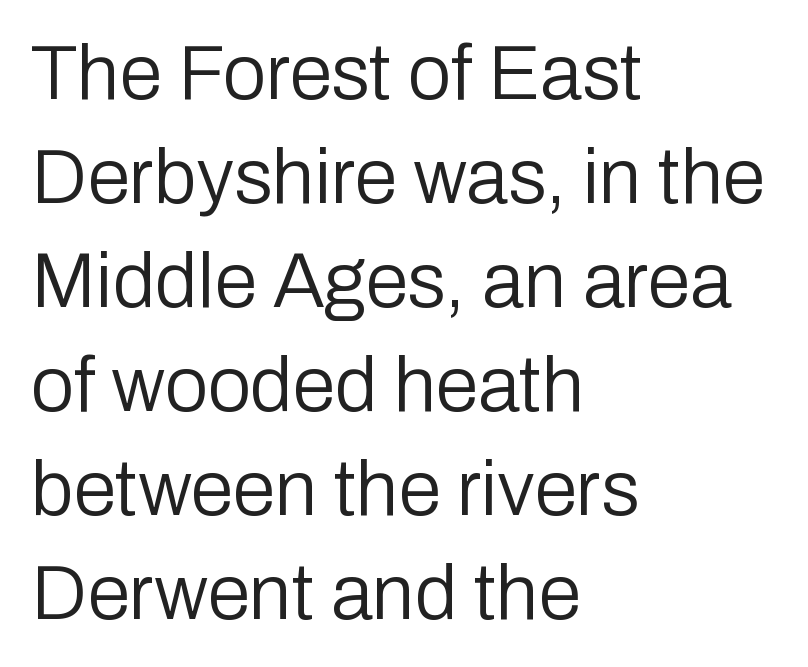
{"serif": "no", "italic": "no", "bold": "no", "weight": "regular", "width": "normal", "stroke_contrast": "low", "x_height": "medium", "monospaced": "no", "underline": "no", "align": "left", "line_spacing": "normal", "line_spacing_ratio": 1.35, "letter_spacing": "normal", "letter_spacing_em": 0.0, "glyph_px": 77}
